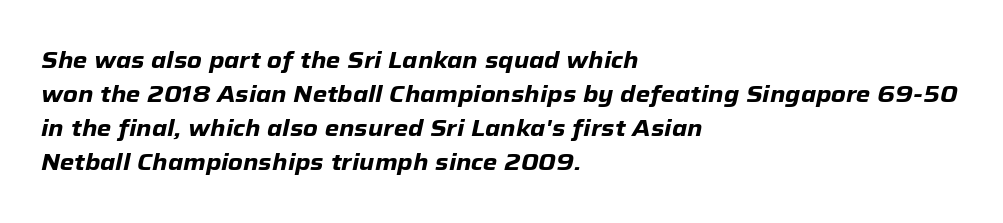
The image shows 23 px bold type, italic (leaning right); set left-aligned, normal line spacing (1.48x), normal letter spacing, not underlined.
